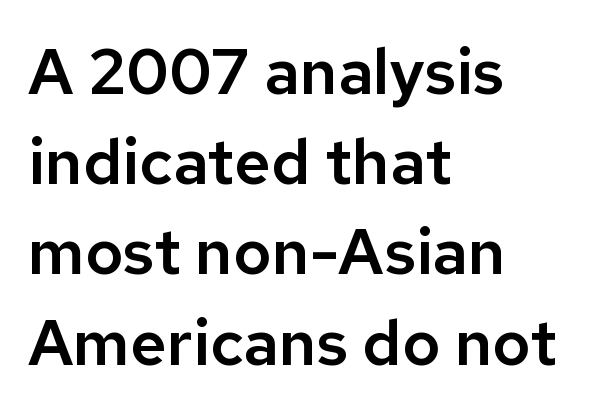
{"serif": "no", "italic": "no", "width": "normal", "stroke_contrast": "low", "x_height": "medium", "monospaced": "no", "underline": "no", "align": "left", "line_spacing": "normal", "line_spacing_ratio": 1.41, "letter_spacing": "normal", "letter_spacing_em": 0.0, "glyph_px": 64}
